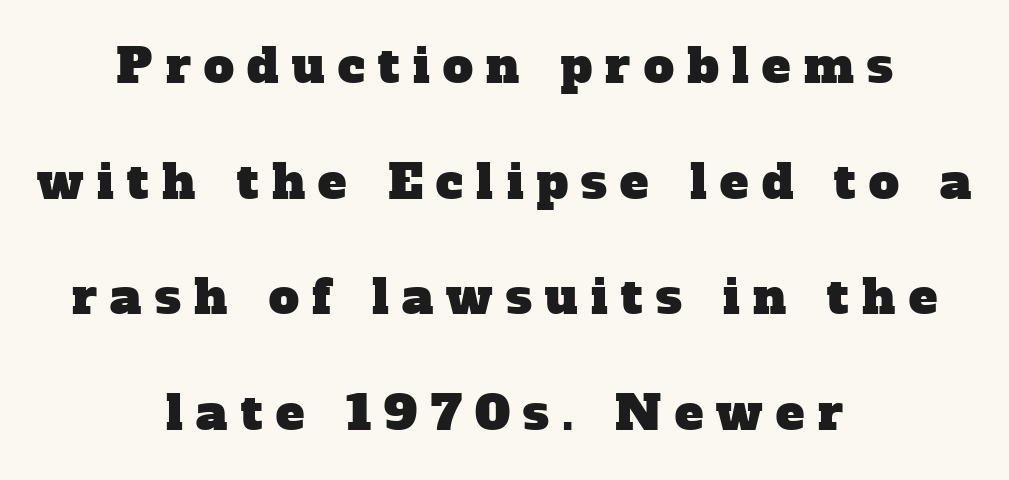
{"serif": "yes", "width": "normal", "stroke_contrast": "low", "x_height": "medium", "monospaced": "no", "underline": "no", "align": "center", "line_spacing": "loose", "line_spacing_ratio": 2.41, "letter_spacing": "wide", "letter_spacing_em": 0.28, "glyph_px": 48}
